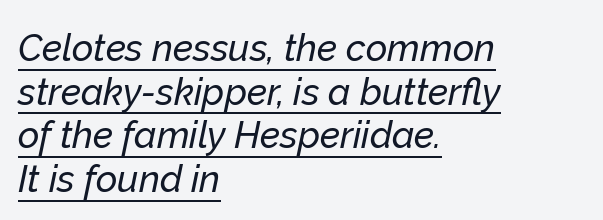
Q: Is the text italic (slanted)? A: Yes, it leans right by about 12 degrees.
Q: Is the text underlined? A: Yes.
Q: How is the paragraph aligned? A: Left-aligned.
Q: Is the spacing between letters normal or unusually wide? A: Normal.
Q: Width (condensed, normal, or wide)? A: Normal.
Q: Stroke contrast? A: Low.
Q: x-height? A: Medium.
Q: Monospaced? A: No.
